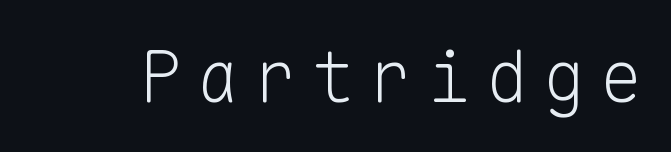
Q: Is the text bold? A: No.
Q: Is the text italic (slanted)? A: No, it is upright.
Q: Is the typeface a serif or a sans-serif typeface? A: Sans-serif.
Q: Is the text underlined? A: No.
Q: Is the spacing between letters normal or unusually wide? A: Unusually wide.
Q: Width (condensed, normal, or wide)? A: Normal.
Q: Stroke contrast? A: Low.
Q: x-height? A: Medium.
Q: Monospaced? A: Yes.
